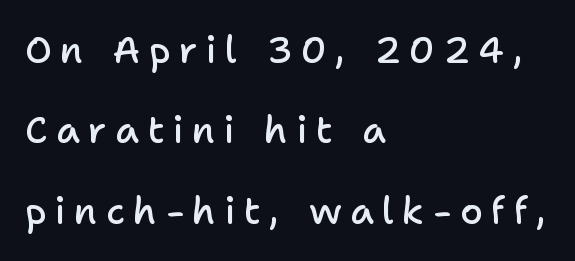
Q: Is the text bold? A: Semi-bold.
Q: Is the text italic (slanted)? A: No, it is upright.
Q: Is the typeface a serif or a sans-serif typeface? A: Sans-serif.
Q: Is the text underlined? A: No.
Q: How is the paragraph aligned? A: Left-aligned.
Q: Is the spacing between letters normal or unusually wide? A: Unusually wide.
Q: Is the spacing between lines tight, normal or loose? A: Loose.
Q: Width (condensed, normal, or wide)? A: Normal.
Q: Stroke contrast? A: Low.
Q: x-height? A: Medium.
Q: Monospaced? A: No.
